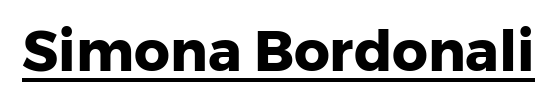
You'd pick this weight for a headline — it's a proper bold. What decoration does the sample have? An underline. What kind of face is this? One without serifs — a sans. How are the letters spaced? Ordinarily, with no added tracking.
